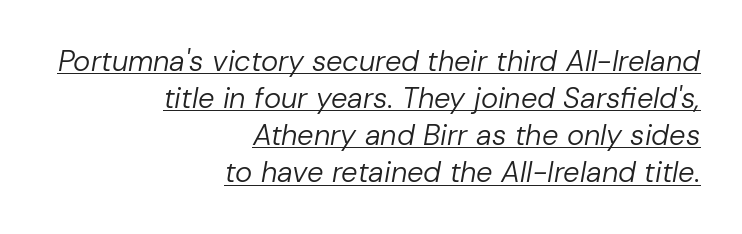
The image shows 29 px regular-weight type, italic (leaning right); set right-aligned, normal line spacing (1.28x), normal letter spacing, underlined; low stroke contrast and a medium x-height.
